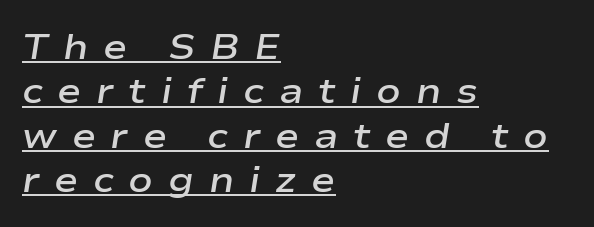
This rendering widens character spacing well past its baseline value. The passage shown is typed in a proportional face where columns would drift. Short and long lines alike share a common starting point at left. Strokes here are thickened, but only to semibold level. Does the lettering tilt? It does — this is italic.
